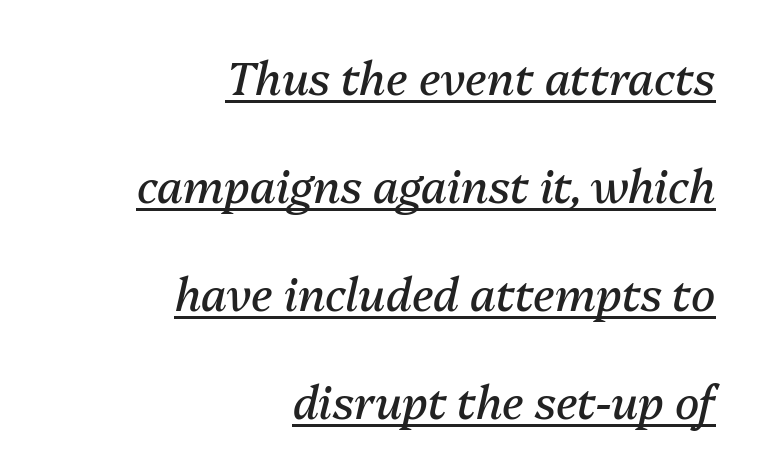
Q: Is the text bold? A: No.
Q: Is the text italic (slanted)? A: Yes, it leans right by about 13 degrees.
Q: Is the text underlined? A: Yes.
Q: How is the paragraph aligned? A: Right-aligned.
Q: Is the spacing between letters normal or unusually wide? A: Normal.
Q: Is the spacing between lines tight, normal or loose? A: Loose.
Q: Width (condensed, normal, or wide)? A: Normal.
Q: Stroke contrast? A: Medium.
Q: x-height? A: Medium.
Q: Monospaced? A: No.
